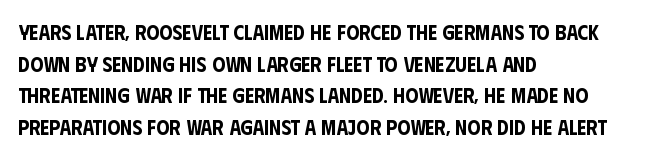
Has an underline been added? It has not. Do the letters lean? They stand straight. Notice how descenders clear the ascenders below comfortably — that's standard leading. The line texture is even and compact thanks to regular tracking.
